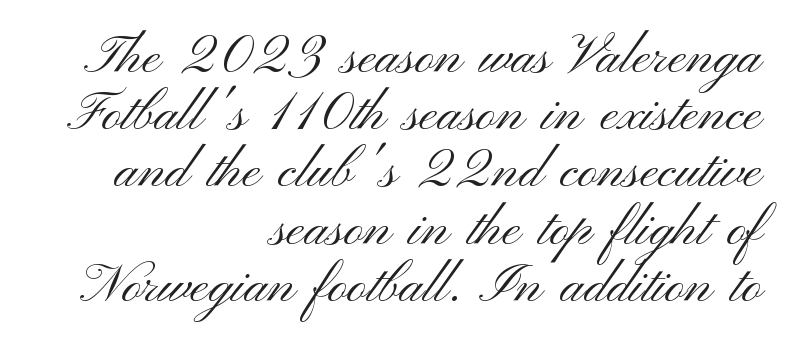
One-word summary of the alignment: right. Has an underline been added? It has not. Observe the ordinary spacing: letters are neighbours, not strangers. Bold? No — there's no thickening of the strokes. The rendering uses a small line-height, squeezing the rows.
